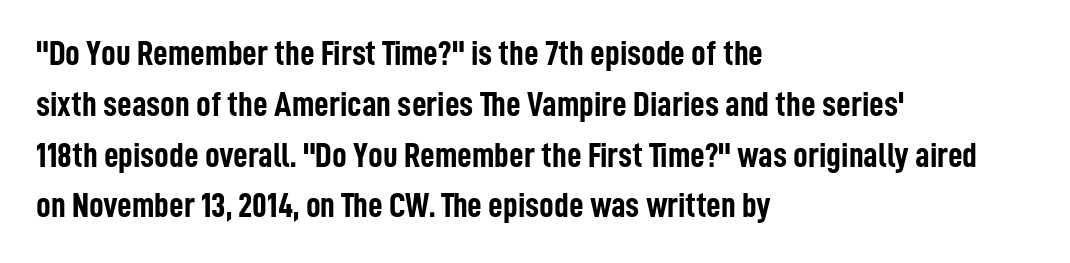
Notice how the stems are strictly vertical — no italics here. Typographically, this falls in the sans-serif category. Standard letterfit; no display-style spreading of the glyphs. A dark, heavy texture on the line: the type is bold. The paragraph has a hard left edge and a soft right edge.
